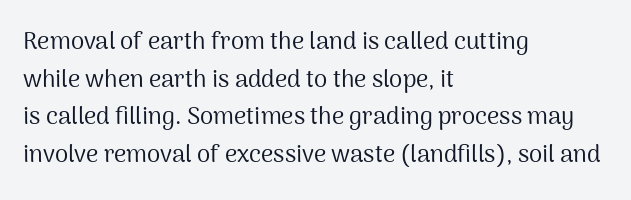
{"italic": "no", "bold": "no", "underline": "no", "align": "left", "line_spacing": "normal", "line_spacing_ratio": 1.57, "letter_spacing": "normal", "letter_spacing_em": 0.0, "glyph_px": 24}
